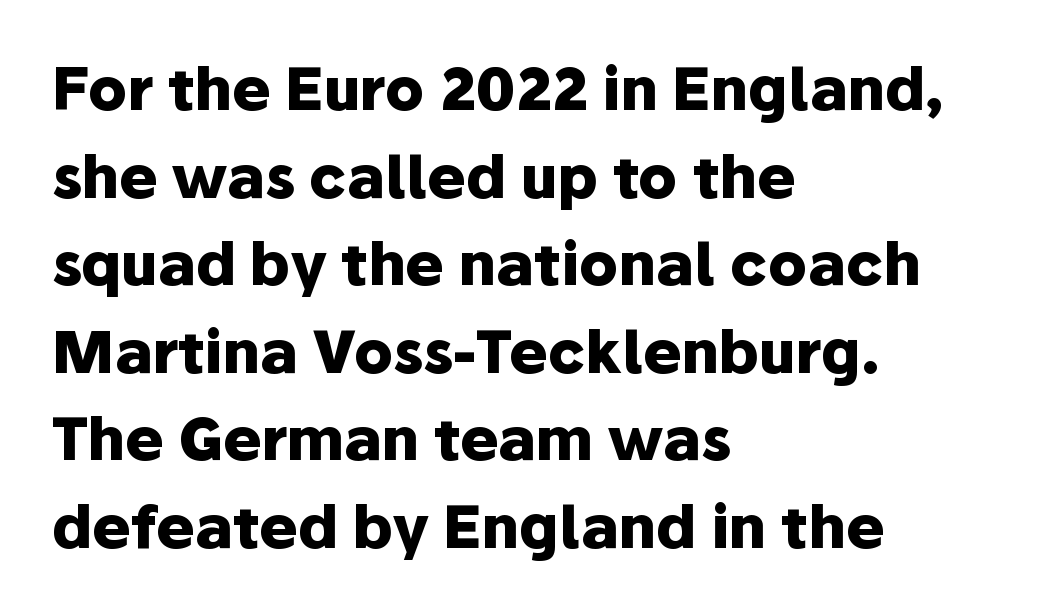
The image shows 58 px heavy sans-serif type, upright; set left-aligned, normal line spacing (1.51x), normal letter spacing, not underlined; low stroke contrast and a medium x-height.
